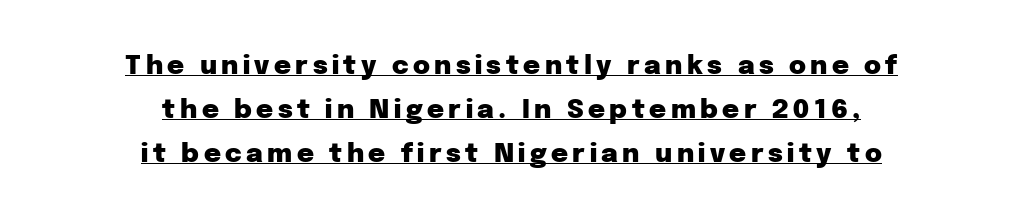
{"italic": "no", "bold": "yes", "underline": "yes", "align": "center", "line_spacing": "normal", "line_spacing_ratio": 1.7, "glyph_px": 26}
